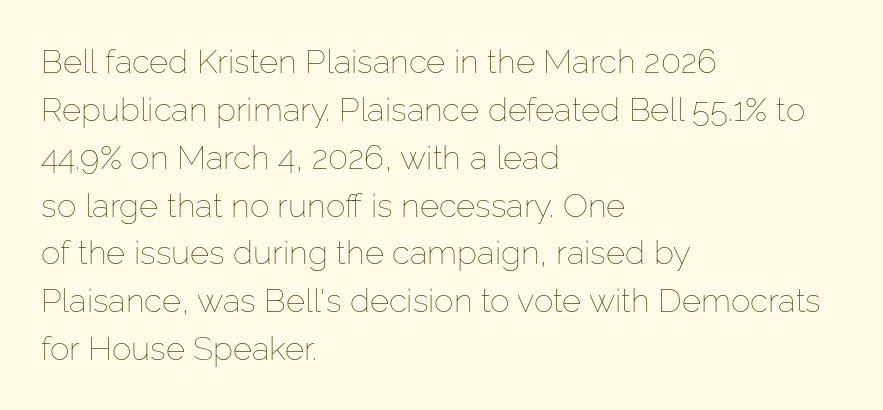
The letters stand upright; this is a roman face. The rag falls on the right side of this text block. Characters follow at the spacing the type designer built in. Rule under the text: the space is simply empty. The face used here is proportionally spaced, like ordinary book or web type.
